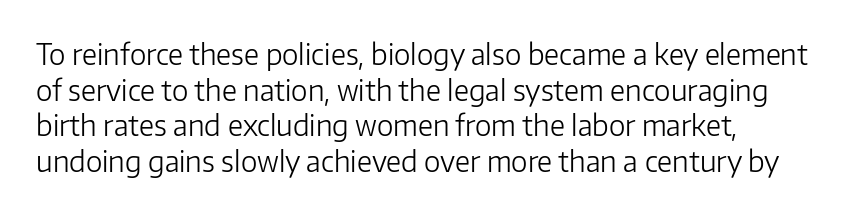
The horizontal fit of the characters is conventional and even. Left-aligned paragraph, ragged on the right. No word sits above an underline. Note the varied advance widths — an 'i' is clearly narrower than an 'm'.
